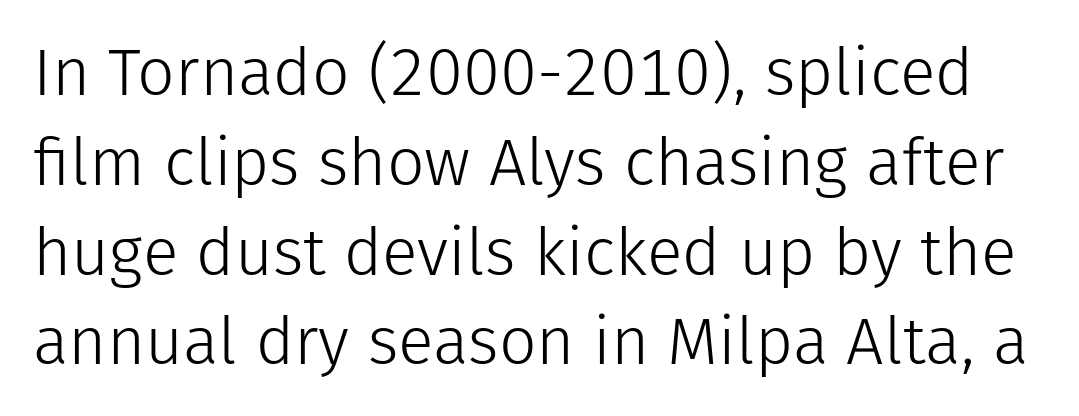
Ascenders rise straight up at ninety degrees. Unmarked baselines from the first word to the last. Honestly, the letter spacing is just normal — you wouldn't notice it. The letters advance in unequal steps, a hallmark of proportional type. The letters look calm and open, with moderate or lighter stems. The rows are spaced the way most documents space them.
